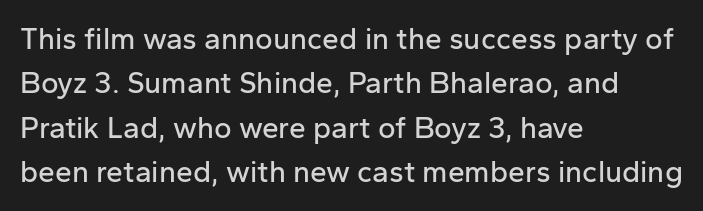
{"serif": "no", "italic": "no", "width": "normal", "stroke_contrast": "low", "x_height": "medium", "monospaced": "no", "underline": "no", "align": "left", "line_spacing": "normal", "line_spacing_ratio": 1.48, "letter_spacing": "normal", "letter_spacing_em": 0.0, "glyph_px": 30}
